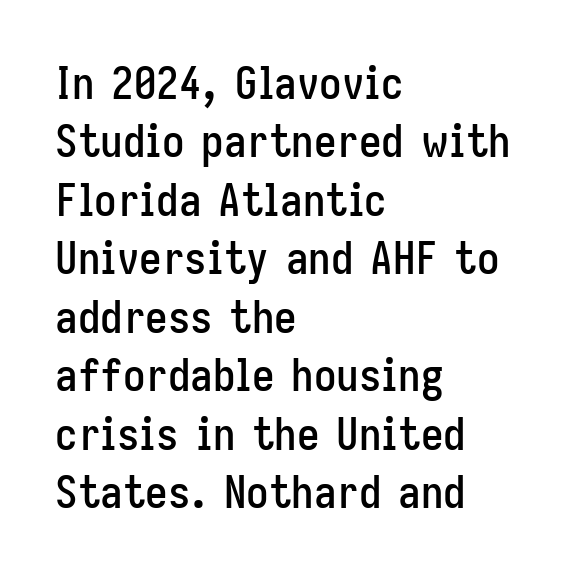
{"serif": "no", "italic": "no", "width": "condensed", "stroke_contrast": "low", "x_height": "medium", "monospaced": "no", "underline": "no", "align": "left", "line_spacing": "normal", "line_spacing_ratio": 1.3, "letter_spacing": "normal", "letter_spacing_em": 0.0, "glyph_px": 45}
